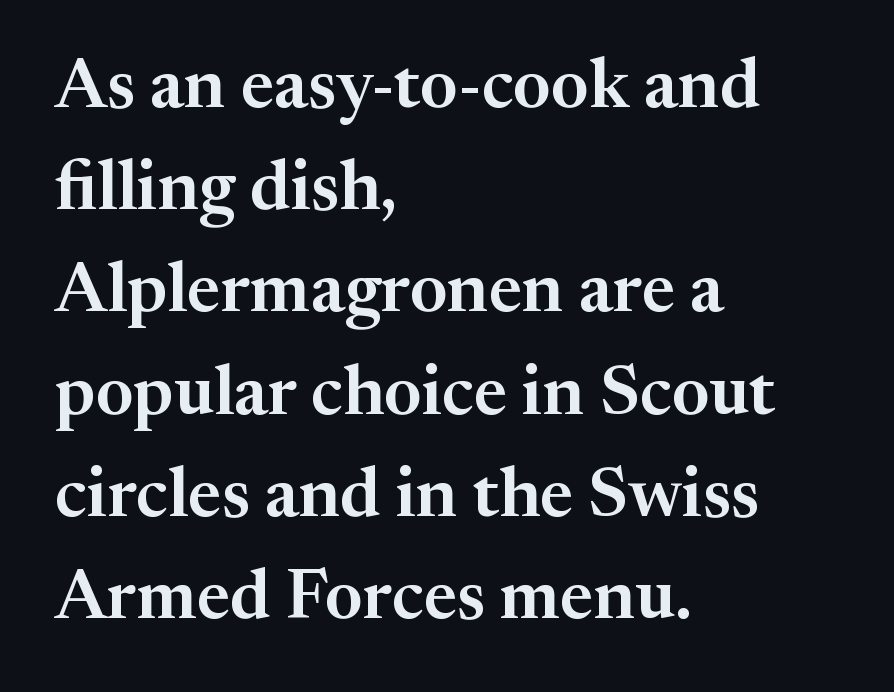
In terms of posture, this sample is upright. The space beneath each line is pristine and unruled. Look at the tracking — it's just the regular setting, nothing added. This sample has the flowing, uneven cadence of proportional lettering.
